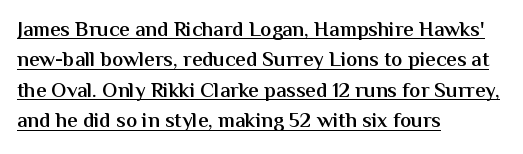
{"italic": "no", "bold": "semi", "underline": "yes", "align": "left", "line_spacing": "normal", "line_spacing_ratio": 1.45, "letter_spacing": "normal", "letter_spacing_em": 0.0, "glyph_px": 21}
